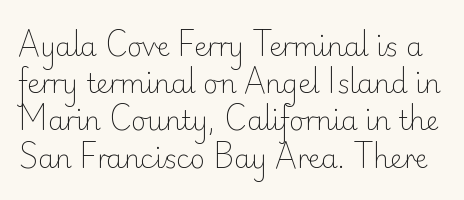
Q: Is the text bold? A: No.
Q: Is the text italic (slanted)? A: No, it is upright.
Q: Is the text underlined? A: No.
Q: Is the spacing between letters normal or unusually wide? A: Normal.
Q: Is the spacing between lines tight, normal or loose? A: Normal.
